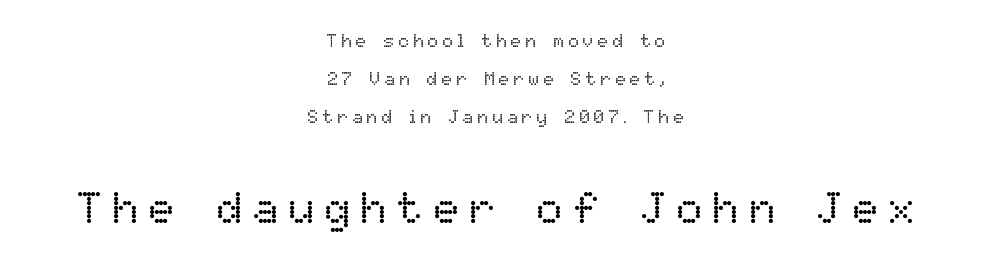
You could not count columns in this text — the font is proportionally spaced. Is there much room between lines? Yes — plenty of vertical air separates them. The rendering inserts visible extra space after every character. Note: smaller setting up top, larger setting below. The type sits square on the baseline with zero lean.
